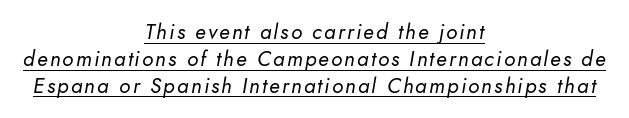
Q: Is the text bold? A: No.
Q: Is the text italic (slanted)? A: Yes, it leans right by about 10 degrees.
Q: Is the text underlined? A: Yes.
Q: How is the paragraph aligned? A: Centered.
Q: Is the spacing between lines tight, normal or loose? A: Normal.
